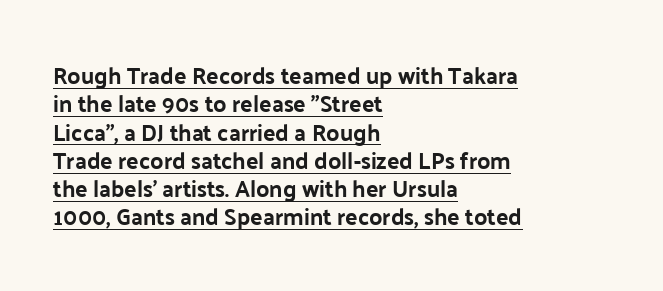
The image shows 23 px text type, upright; set left-aligned, line spacing 1.23x, normal letter spacing, underlined.
